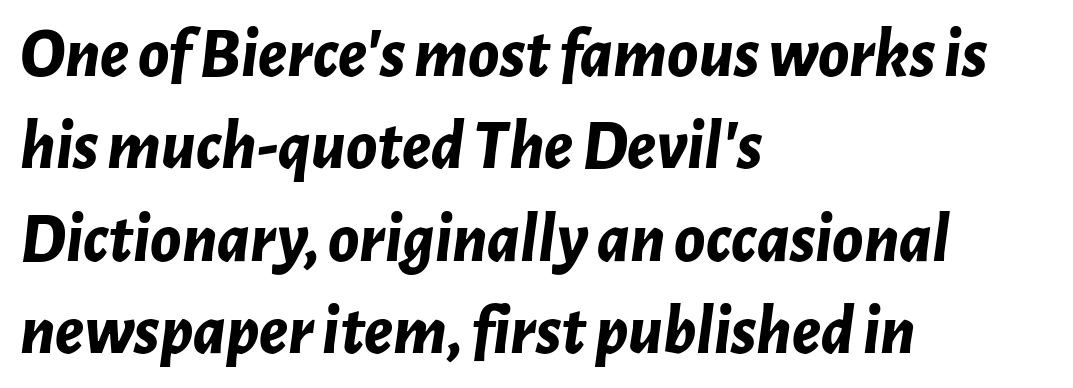
The image shows 70 px bold type, italic (leaning right); set left-aligned, normal line spacing (1.32x), normal letter spacing, not underlined; low stroke contrast and a medium x-height.
